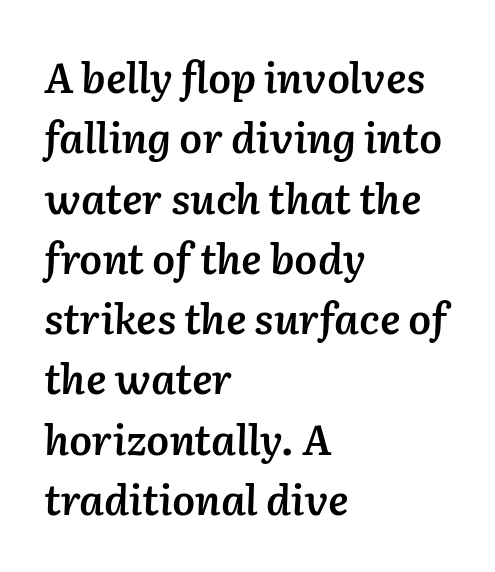
{"italic": "yes", "lean": "right", "slant_degrees": 2, "bold": "semi", "weight": "semibold", "width": "normal", "stroke_contrast": "low", "x_height": "medium", "monospaced": "no", "underline": "no", "align": "left", "line_spacing": "normal", "line_spacing_ratio": 1.47, "letter_spacing": "normal", "letter_spacing_em": 0.0, "glyph_px": 41}
